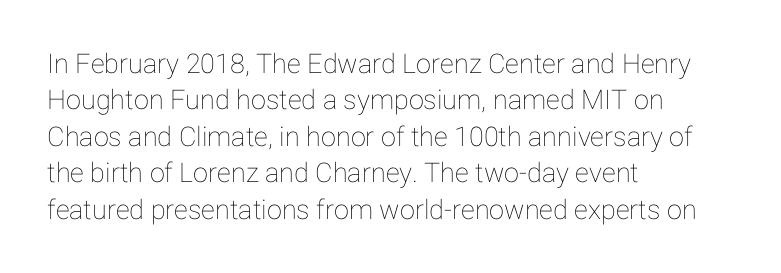
Q: Is the text italic (slanted)? A: No, it is upright.
Q: Is the text underlined? A: No.
Q: How is the paragraph aligned? A: Left-aligned.
Q: Is the spacing between letters normal or unusually wide? A: Normal.
Q: Is the spacing between lines tight, normal or loose? A: Normal.
